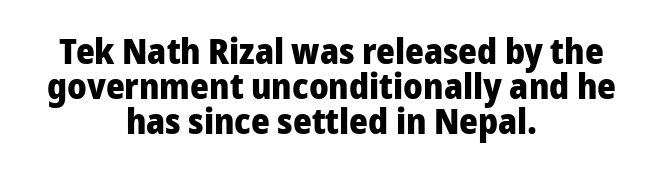
Q: Is the text bold? A: Yes.
Q: Is the text italic (slanted)? A: No, it is upright.
Q: Is the typeface a serif or a sans-serif typeface? A: Sans-serif.
Q: Is the text underlined? A: No.
Q: How is the paragraph aligned? A: Centered.
Q: Is the spacing between letters normal or unusually wide? A: Normal.
Q: Is the spacing between lines tight, normal or loose? A: Tight.
Q: Width (condensed, normal, or wide)? A: Normal.
Q: Stroke contrast? A: Low.
Q: x-height? A: Medium.
Q: Monospaced? A: No.
